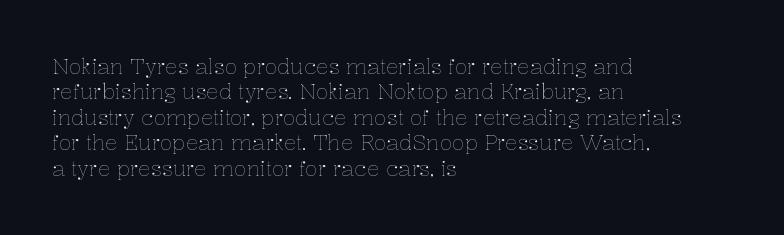
A bare baseline throughout the passage. Line beginnings align vertically; line endings do not. This sample uses plain, unmodified letter spacing. Posture: straight, roman, zero tilt. Is this a heavy cut? Hardly; it is regular or lighter.
